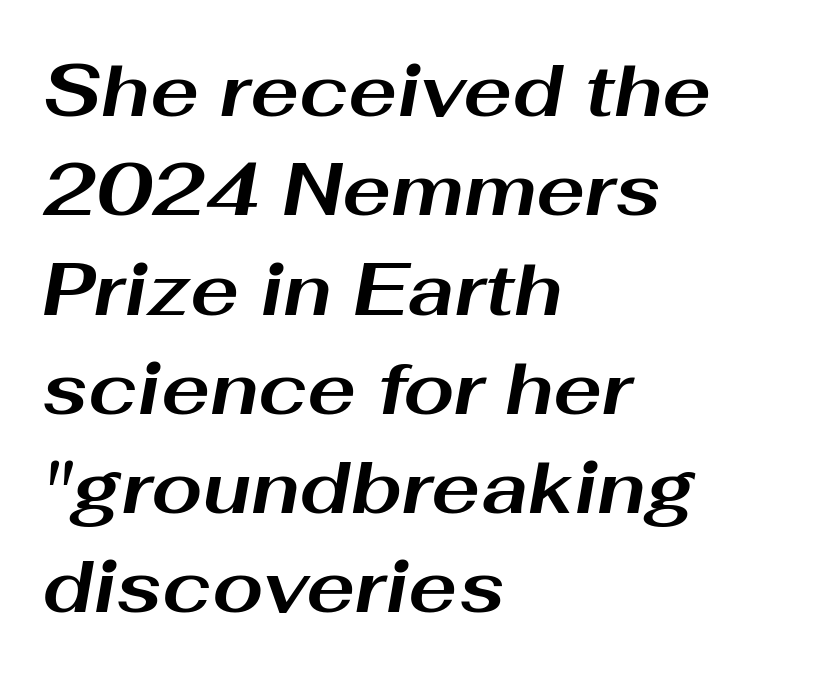
The vertical gap from one line to the next is medium. Quick note: italic. Bare-footed words on every line. Here the designer chose a conventional face with non-uniform glyph widths. The text block is weighted toward the left margin, trailing off unevenly rightward.
